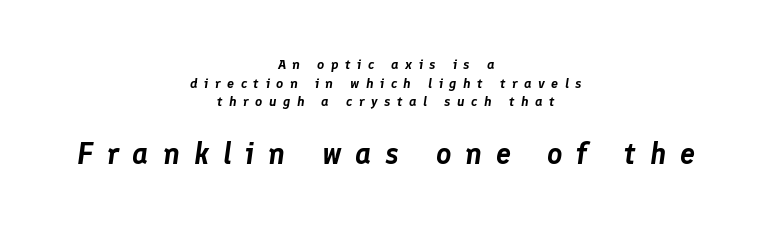
{"italic": "yes", "lean": "right", "slant_degrees": 8, "width": "normal", "stroke_contrast": "low", "x_height": "medium", "monospaced": "no", "underline": "no", "align": "center", "line_spacing": "normal", "line_spacing_ratio": 1.33, "letter_spacing": "wide", "letter_spacing_em": 0.46, "larger_block": "second", "size_ratio": 2.14, "glyph_px": 30}
